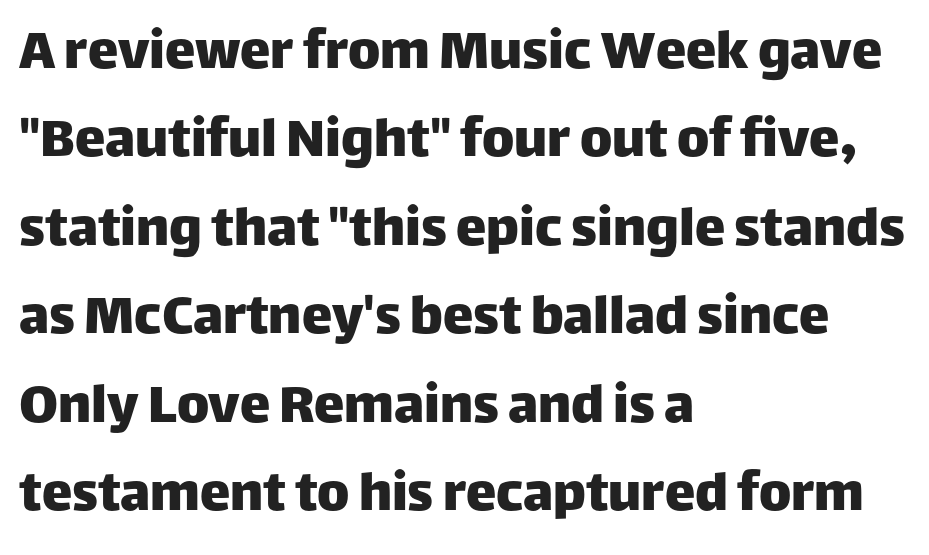
{"serif": "no", "italic": "no", "width": "normal", "stroke_contrast": "low", "x_height": "large", "monospaced": "no", "underline": "no", "align": "left", "line_spacing": "normal", "line_spacing_ratio": 1.45, "letter_spacing": "normal", "letter_spacing_em": 0.0, "glyph_px": 61}
